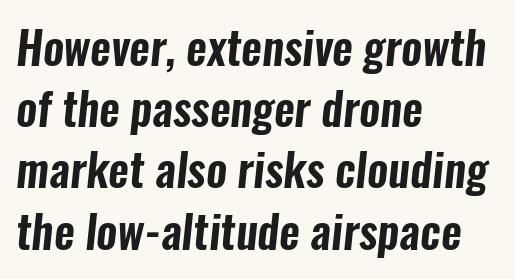
Q: Is the typeface a serif or a sans-serif typeface? A: Sans-serif.
Q: Is the text underlined? A: No.
Q: How is the paragraph aligned? A: Left-aligned.
Q: Is the spacing between letters normal or unusually wide? A: Normal.
Q: Is the spacing between lines tight, normal or loose? A: Normal.
Q: Width (condensed, normal, or wide)? A: Condensed.
Q: Stroke contrast? A: Low.
Q: x-height? A: Medium.
Q: Monospaced? A: No.
